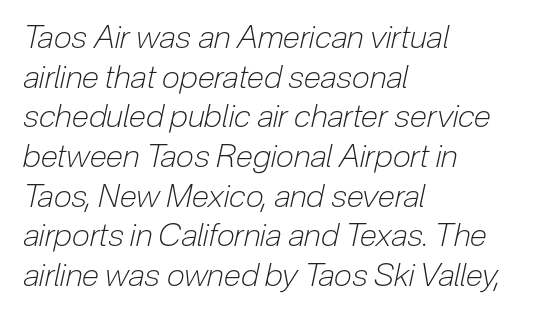
No heavy texture on the line: the type isn't bold. The face used here is proportionally spaced, like ordinary book or web type. Type without underlining. A typesetter would mark this as italic. Words appear dense and cohesive because spacing is normal. Casual observation: everything's shoved over to the left.
